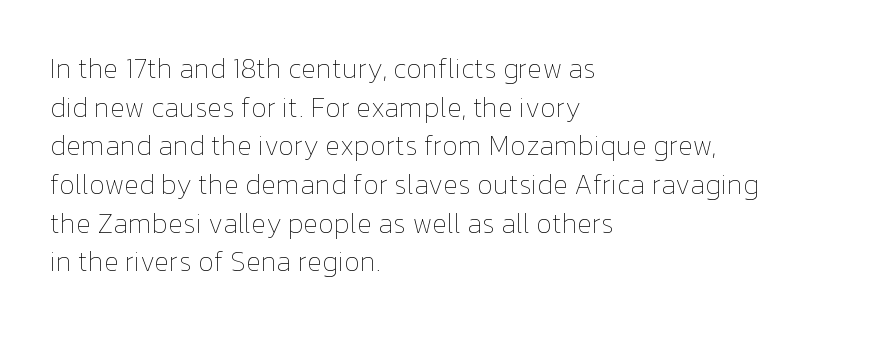
Q: Is the text bold? A: No.
Q: Is the text italic (slanted)? A: No, it is upright.
Q: Is the text underlined? A: No.
Q: How is the paragraph aligned? A: Left-aligned.
Q: Is the spacing between letters normal or unusually wide? A: Normal.
Q: Is the spacing between lines tight, normal or loose? A: Normal.
Q: Width (condensed, normal, or wide)? A: Normal.
Q: Stroke contrast? A: Low.
Q: x-height? A: Medium.
Q: Monospaced? A: No.
